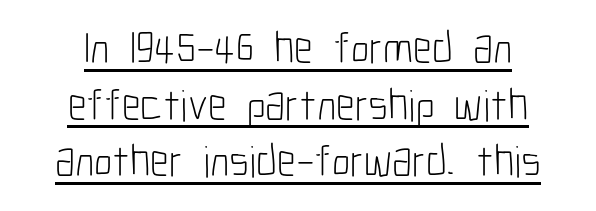
{"serif": "no", "italic": "no", "bold": "no", "weight": "light", "width": "condensed", "stroke_contrast": "low", "x_height": "medium", "monospaced": "no", "underline": "yes", "align": "center", "line_spacing": "normal", "line_spacing_ratio": 1.26, "letter_spacing": "normal", "letter_spacing_em": 0.0, "glyph_px": 45}
